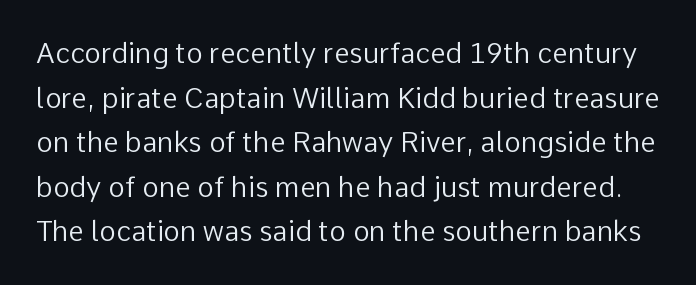
Stroke thickness stays within the range of a standard reading face or lighter. Look at the bottom of the vertical strokes: they stop flat, with no serifs. Baseline-to-baseline distance is the conventional proportion of letter height. Quick note: underline off. These lines are rendered in a variable-pitch font.
